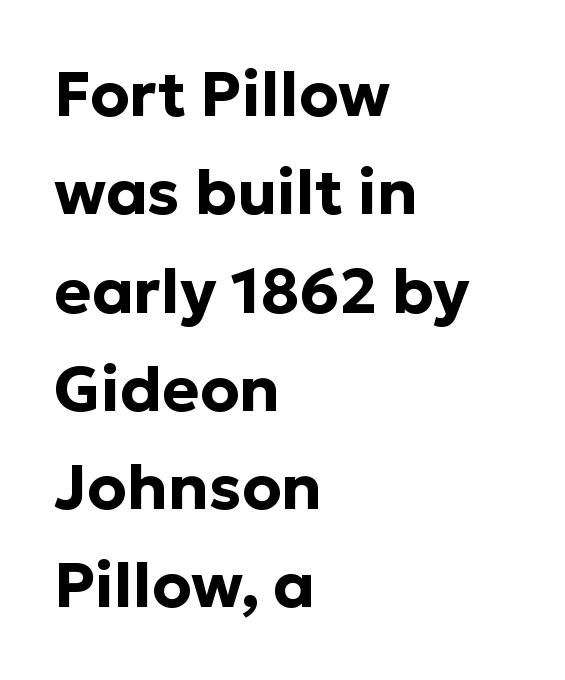
{"serif": "no", "italic": "no", "bold": "yes", "weight": "bold", "width": "normal", "stroke_contrast": "low", "x_height": "medium", "monospaced": "no", "underline": "no", "align": "left", "line_spacing": "normal", "line_spacing_ratio": 1.56, "letter_spacing": "normal", "letter_spacing_em": 0.0, "glyph_px": 63}
